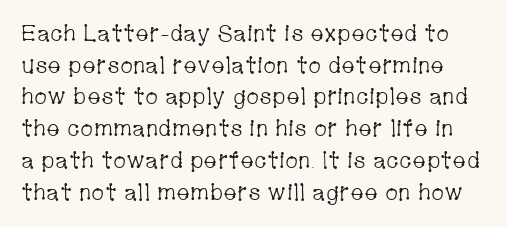
Q: Is the text bold? A: No.
Q: Is the text italic (slanted)? A: No, it is upright.
Q: Is the text underlined? A: No.
Q: Is the spacing between letters normal or unusually wide? A: Normal.
Q: Is the spacing between lines tight, normal or loose? A: Normal.
